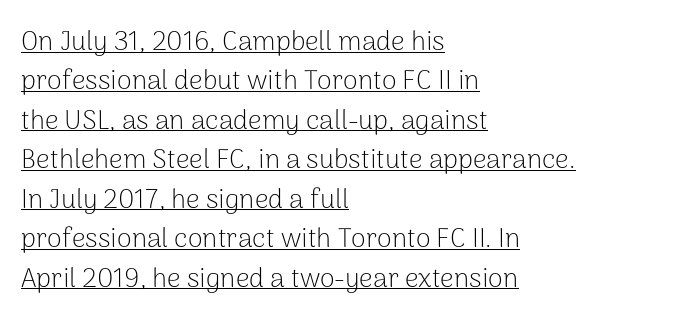
The ragged edge is on the right, which tells us the setting is flush left. The horizontal fit of the characters is conventional and even. Weight: regular or lighter. Notice how the stems are strictly vertical — no italics here. In terms of leading, this rendering sits right in the middle. In designer terms, the underline attribute is active on this setting.
